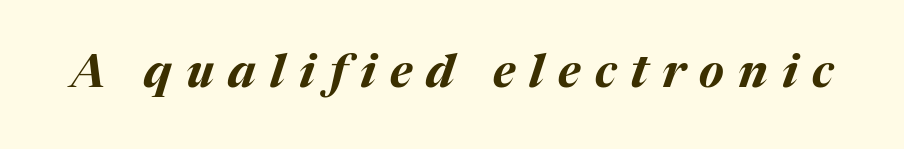
Q: Is the text bold? A: Yes.
Q: Is the text italic (slanted)? A: Yes, it leans right by about 17 degrees.
Q: Is the text underlined? A: No.
Q: Is the spacing between letters normal or unusually wide? A: Unusually wide.
Q: Width (condensed, normal, or wide)? A: Normal.
Q: Stroke contrast? A: Medium.
Q: x-height? A: Medium.
Q: Monospaced? A: No.
